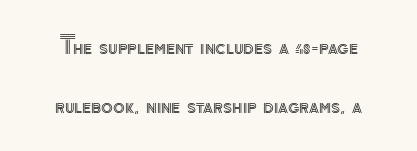
The image shows 24 px text type, upright; set loose line spacing (2.46x), normal letter spacing, not underlined.
